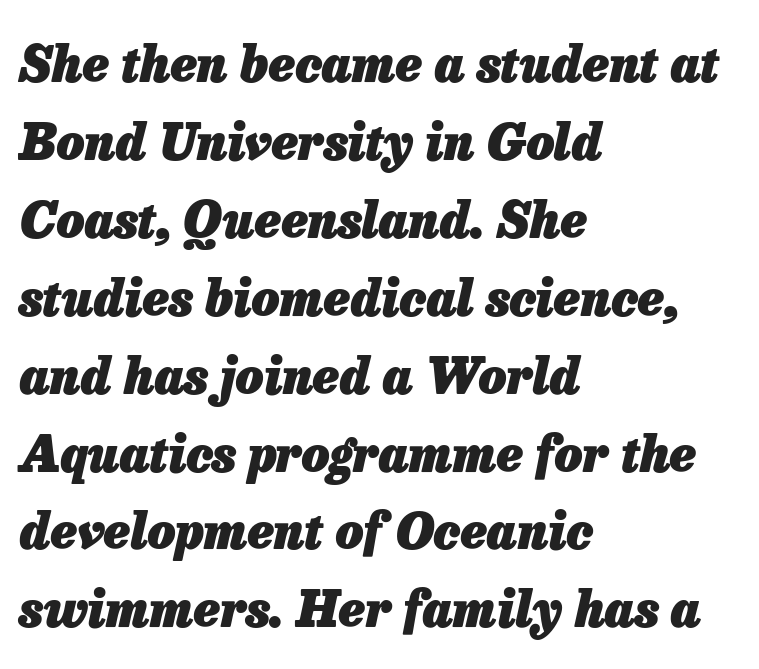
The image shows 49 px heavy type, italic (leaning right); set left-aligned, normal line spacing (1.59x), normal letter spacing, not underlined; low stroke contrast and a medium x-height.
